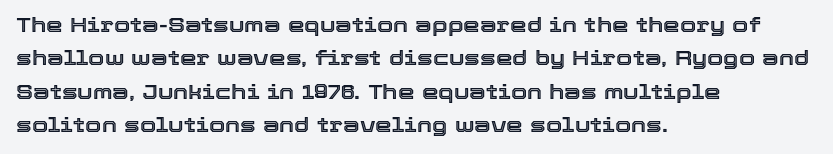
Nobody drew a line under any word here. A student would call this left alignment; a typographer would say flush left, rag right. Rendered with straight, roman letterforms. In terms of leading, this rendering sits right in the middle. Characters follow at the spacing the type designer built in.
